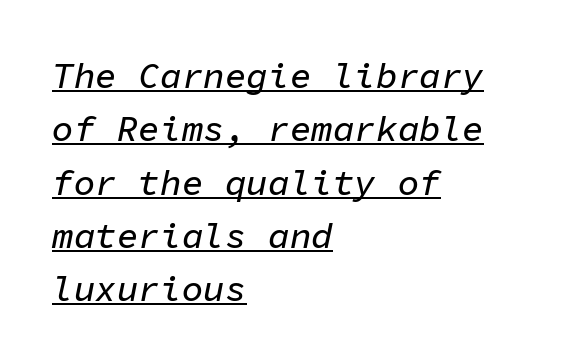
The image shows 36 px text type, italic (leaning right), monospaced; set left-aligned, normal line spacing (1.48x), normal letter spacing, underlined; low stroke contrast and a medium x-height.
